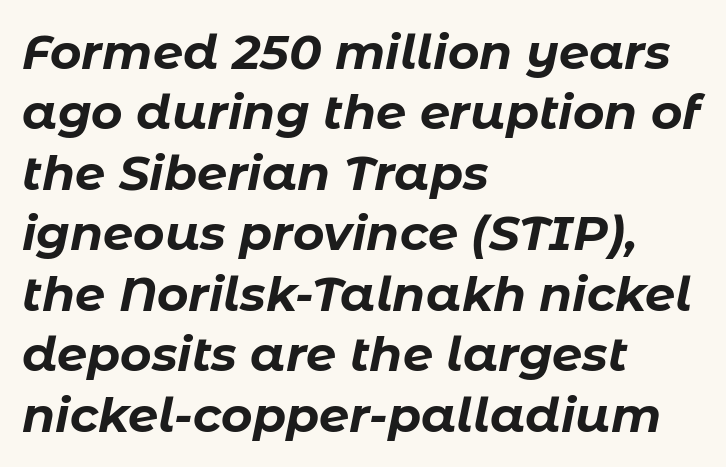
{"italic": "yes", "lean": "right", "slant_degrees": 11, "bold": "yes", "weight": "bold", "width": "normal", "stroke_contrast": "low", "x_height": "medium", "monospaced": "no", "underline": "no", "align": "left", "line_spacing": "normal", "line_spacing_ratio": 1.26, "letter_spacing": "normal", "letter_spacing_em": 0.0, "glyph_px": 48}
